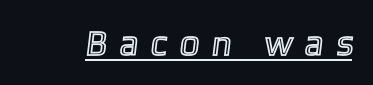
The image shows 35 px condensed type; set unusually wide letter spacing (+0.43 em), underlined; a medium x-height.
